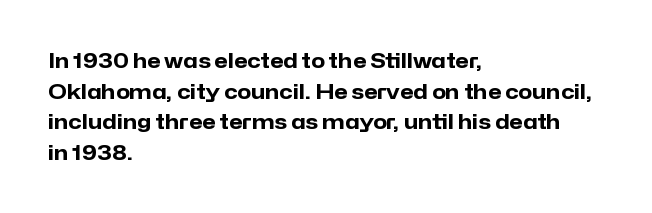
{"italic": "no", "bold": "yes", "underline": "no", "align": "left", "line_spacing": "normal", "line_spacing_ratio": 1.53, "letter_spacing": "normal", "letter_spacing_em": 0.0, "glyph_px": 20}
